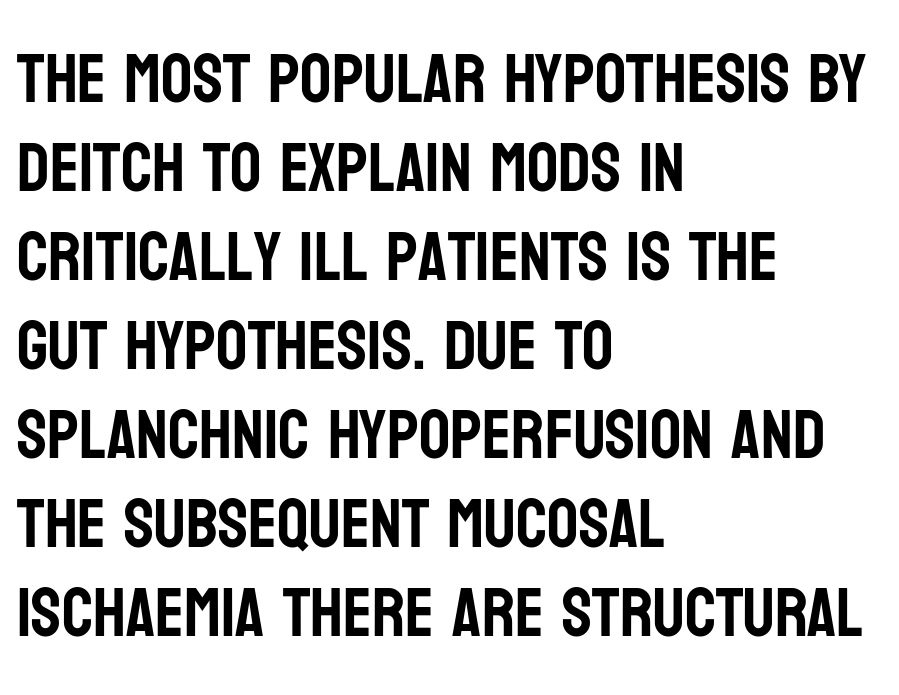
The image shows 69 px condensed sans-serif type, upright; set left-aligned, normal line spacing (1.29x), normal letter spacing, not underlined; low stroke contrast and a large x-height.
